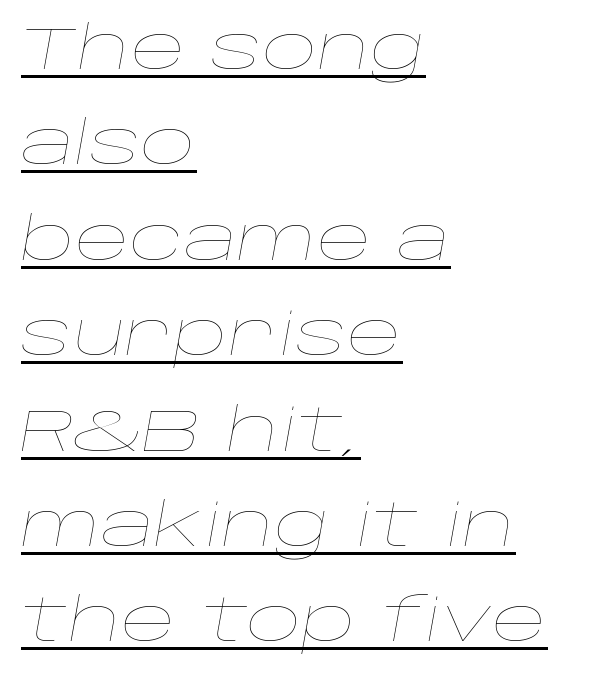
Spacing verdict: proportional, widths tailored to each character. Line starts are locked; line ends wander. This is underlined copy, the kind a proofreader might mark for attention. The block of text has a typical density, with ordinary space between rows. Nothing unusual about the tracking: characters are spaced as the font intends. The weight would be labelled regular, book, light, or lighter still.
